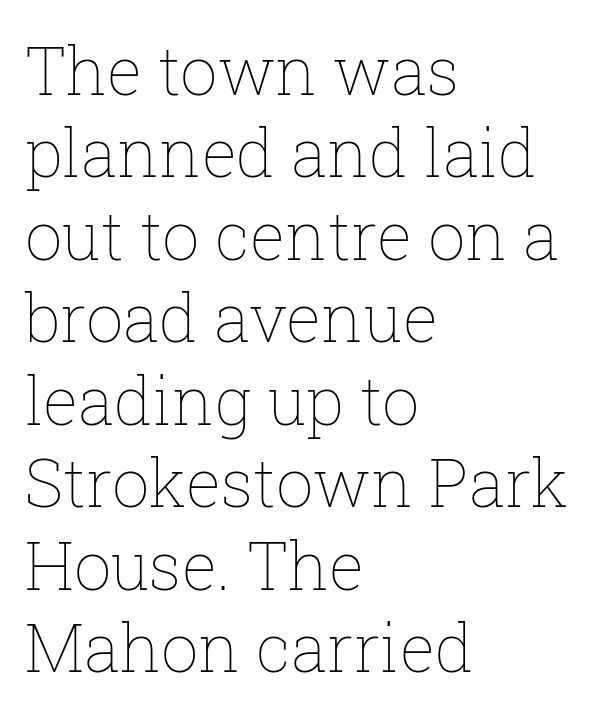
The image shows 66 px thin type, upright; set left-aligned, normal line spacing (1.25x), normal letter spacing, not underlined; low stroke contrast and a medium x-height.
